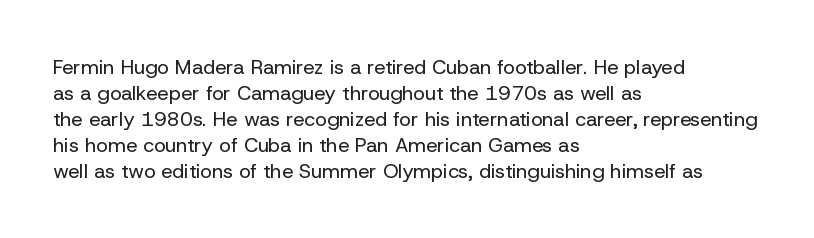
{"italic": "no", "bold": "no", "underline": "no", "align": "left", "line_spacing": "normal", "line_spacing_ratio": 1.3, "letter_spacing": "normal", "letter_spacing_em": 0.0, "glyph_px": 20}
